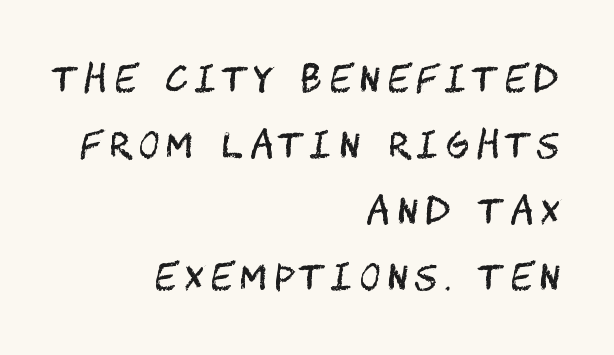
{"serif": "no", "italic": "no", "bold": "no", "weight": "regular", "width": "condensed", "stroke_contrast": "medium", "x_height": "large", "underline": "no", "align": "right", "line_spacing_ratio": 1.89, "letter_spacing": "wide", "letter_spacing_em": 0.22, "glyph_px": 35}
